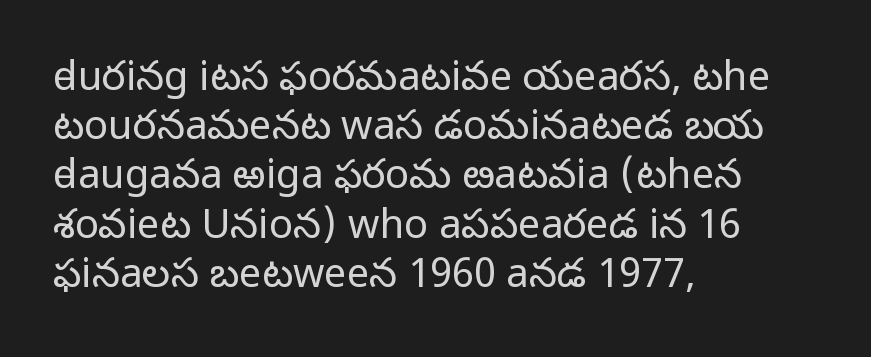
The image shows 40 px light sans-serif type, upright; set left-aligned, line spacing 1.23x, normal letter spacing, not underlined; low stroke contrast and a medium x-height.
